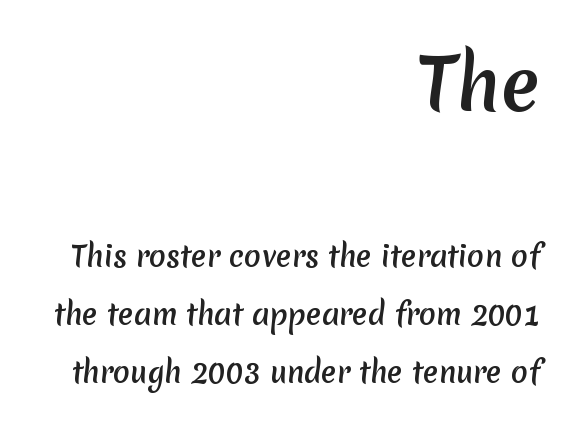
The image shows 71 px sans-serif type; set right-aligned, loose line spacing (2.07x), normal letter spacing, not underlined; the first (top) block is 2.54x larger; medium stroke contrast and a medium x-height.
